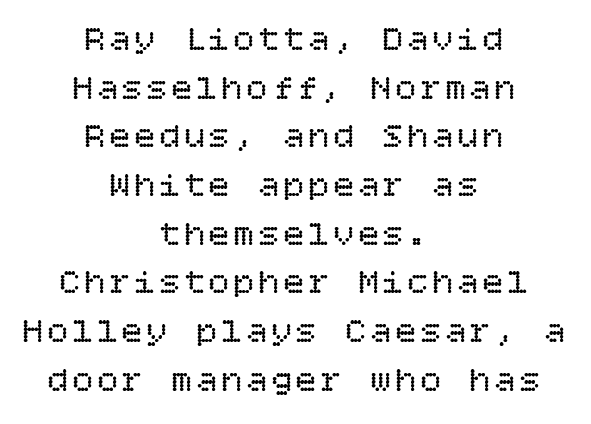
Ascenders rise straight up at ninety degrees. The setting favours the middle, as headings and verse often do. Heaviness? Minimal to ordinary, like unemphasized prose. Regular leading.
